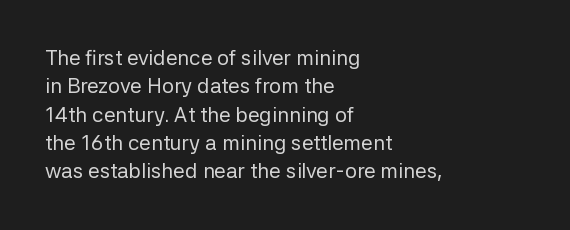
Q: Is the text bold? A: No.
Q: Is the text italic (slanted)? A: No, it is upright.
Q: Is the text underlined? A: No.
Q: How is the paragraph aligned? A: Left-aligned.
Q: Is the spacing between letters normal or unusually wide? A: Normal.
Q: Is the spacing between lines tight, normal or loose? A: Normal.
